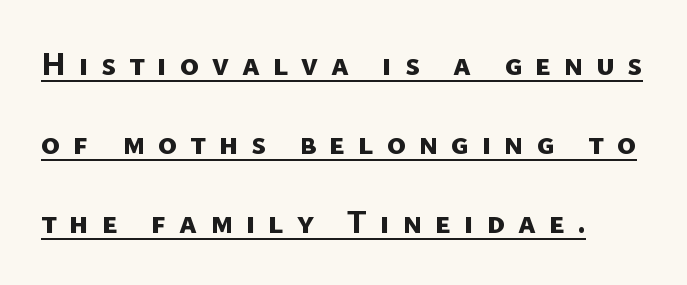
The image shows 32 px bold sans-serif type; set loose line spacing (2.47x), unusually wide letter spacing (+0.4 em), underlined; low stroke contrast and a medium x-height.
